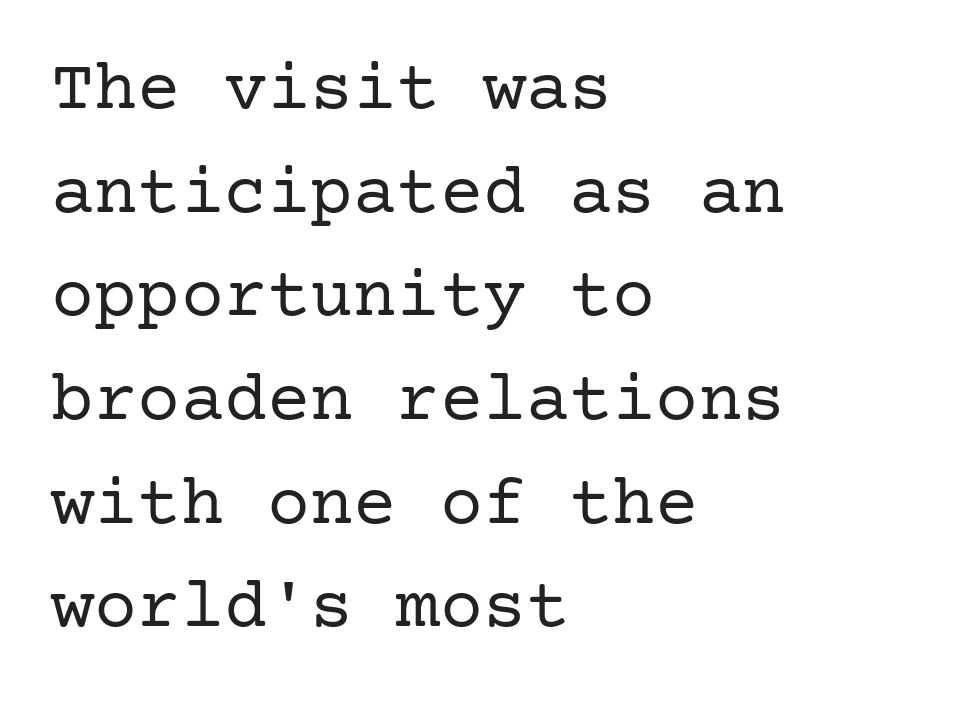
{"serif": "yes", "italic": "no", "bold": "no", "weight": "regular", "width": "normal", "stroke_contrast": "low", "x_height": "medium", "underline": "no", "align": "left", "line_spacing": "normal", "line_spacing_ratio": 1.44, "letter_spacing": "normal", "letter_spacing_em": 0.0, "glyph_px": 72}
